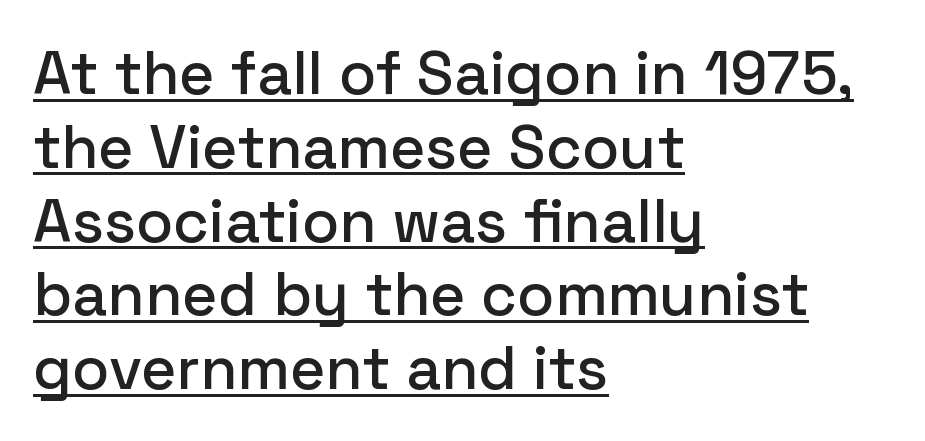
The image shows 61 px sans-serif type, upright; set left-aligned, line spacing 1.21x, normal letter spacing, underlined; low stroke contrast and a medium x-height.
